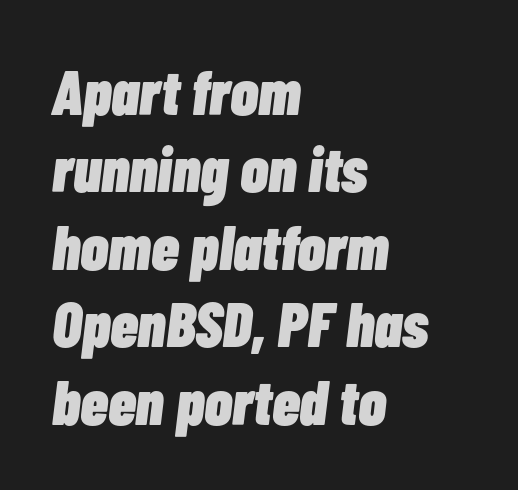
{"italic": "yes", "lean": "right", "slant_degrees": 7, "bold": "yes", "weight": "heavy", "width": "condensed", "stroke_contrast": "low", "x_height": "medium", "monospaced": "no", "underline": "no", "align": "left", "line_spacing_ratio": 1.23, "letter_spacing": "normal", "letter_spacing_em": 0.0, "glyph_px": 63}
